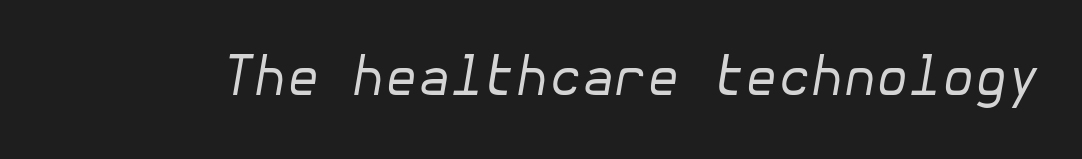
Honestly, there is no underline to notice here at all. The lettering tilts uniformly, giving the passage an italic look. You could call the tracking neutral — neither tight nor loose. Nothing heavy about these letters — not bold at all.
